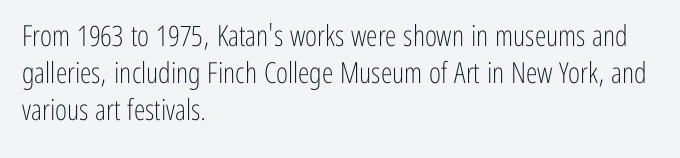
Characters remain perfectly vertical along every line. Think standard paragraph weight, or any step lighter than that. Letters rest on an invisible, unmarked baseline. The face used here is a sans, in the tradition of grotesques and geometrics.
